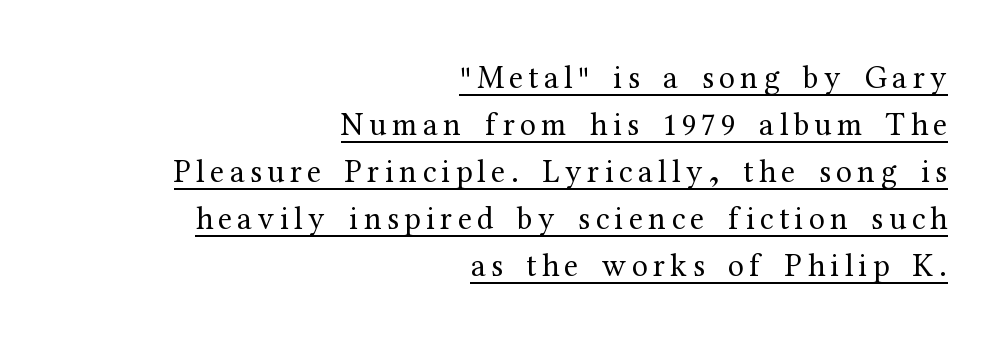
The image shows 32 px regular-weight serif type, upright; set right-aligned, normal line spacing (1.47x), underlined; medium stroke contrast and a medium x-height.
